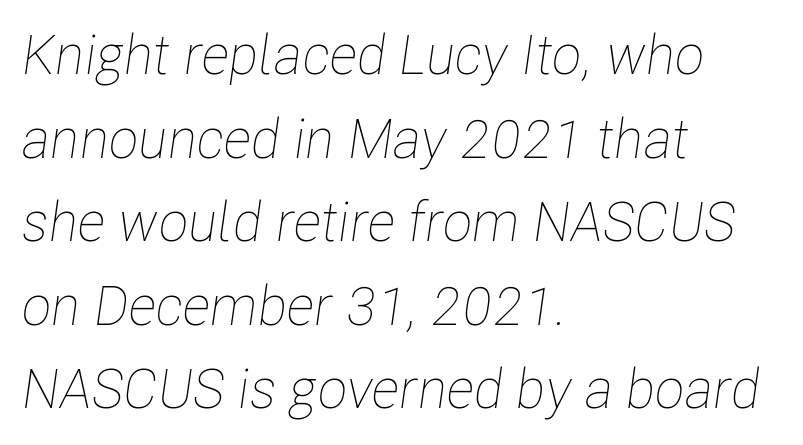
Students, note that the glyphs here touch the page at normal intervals. The rendering uses natural spacing where letterforms have individual widths. These lines stack with their left ends in a neat column. Letters rest on an invisible, unmarked baseline. Heaviness? Minimal to ordinary, like unemphasized prose. Notice how descenders clear the ascenders below comfortably — that's standard leading.
